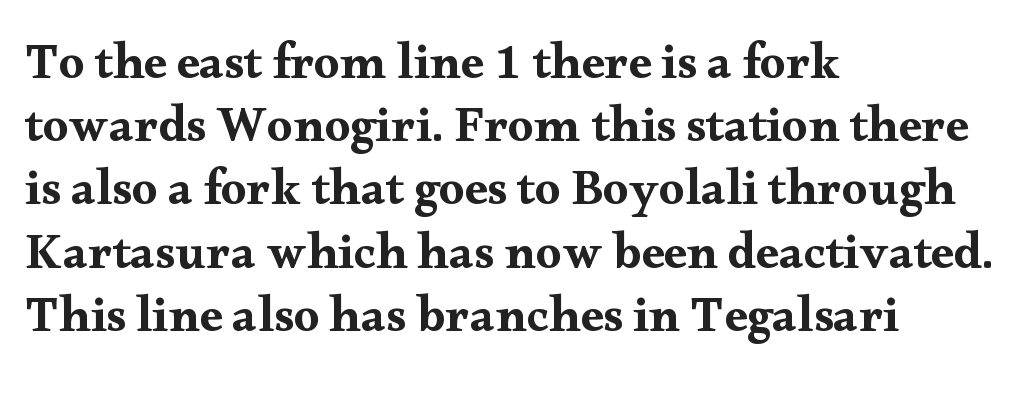
Q: Is the text italic (slanted)? A: No, it is upright.
Q: Is the typeface a serif or a sans-serif typeface? A: Serif.
Q: Is the text underlined? A: No.
Q: How is the paragraph aligned? A: Left-aligned.
Q: Is the spacing between letters normal or unusually wide? A: Normal.
Q: Width (condensed, normal, or wide)? A: Wide.
Q: Stroke contrast? A: Medium.
Q: x-height? A: Small.
Q: Monospaced? A: No.
